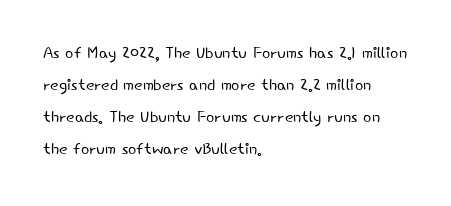
Q: Is the text bold? A: No.
Q: Is the text italic (slanted)? A: No, it is upright.
Q: Is the text underlined? A: No.
Q: How is the paragraph aligned? A: Left-aligned.
Q: Is the spacing between letters normal or unusually wide? A: Normal.
Q: Is the spacing between lines tight, normal or loose? A: Normal.
